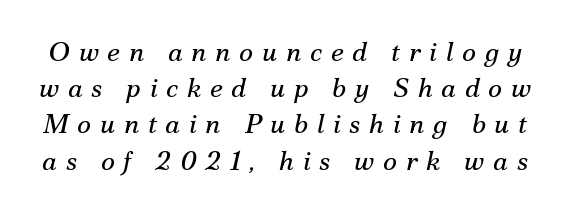
{"italic": "yes", "lean": "right", "slant_degrees": 12, "bold": "no", "underline": "no", "line_spacing": "normal", "line_spacing_ratio": 1.34, "letter_spacing": "wide", "letter_spacing_em": 0.32, "glyph_px": 27}
